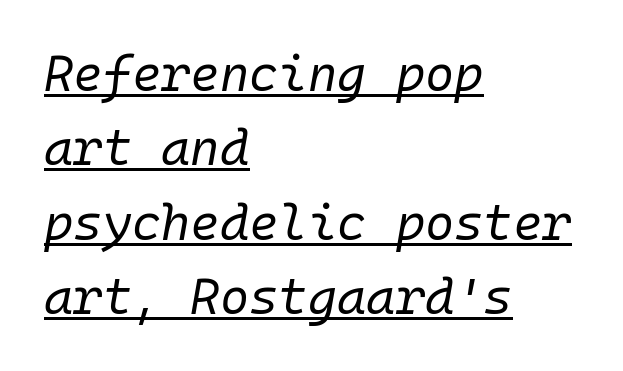
{"italic": "yes", "lean": "right", "slant_degrees": 10, "bold": "no", "weight": "regular", "width": "normal", "stroke_contrast": "low", "x_height": "medium", "monospaced": "yes", "underline": "yes", "align": "left", "line_spacing": "normal", "line_spacing_ratio": 1.49, "letter_spacing": "normal", "letter_spacing_em": 0.0, "glyph_px": 50}
